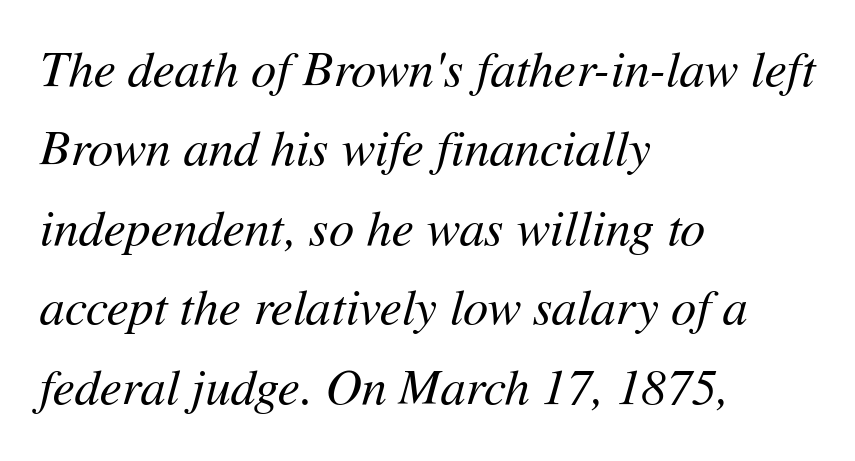
The image shows 50 px regular-weight type, italic (leaning right); set left-aligned, normal line spacing (1.59x), normal letter spacing, not underlined; medium stroke contrast and a medium x-height.
